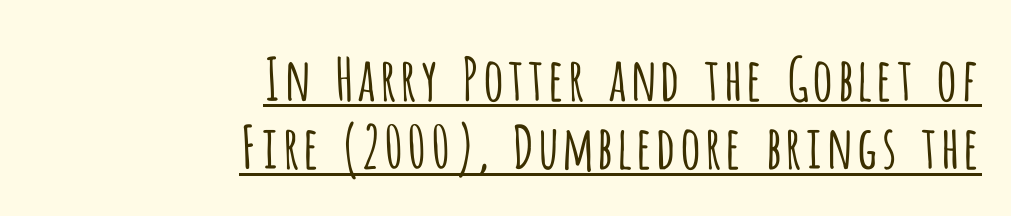
Q: Is the text bold? A: No.
Q: Is the text italic (slanted)? A: No, it is upright.
Q: Is the typeface a serif or a sans-serif typeface? A: Sans-serif.
Q: Is the text underlined? A: Yes.
Q: How is the paragraph aligned? A: Right-aligned.
Q: Is the spacing between letters normal or unusually wide? A: Normal.
Q: Width (condensed, normal, or wide)? A: Condensed.
Q: Stroke contrast? A: Low.
Q: x-height? A: Large.
Q: Monospaced? A: No.
